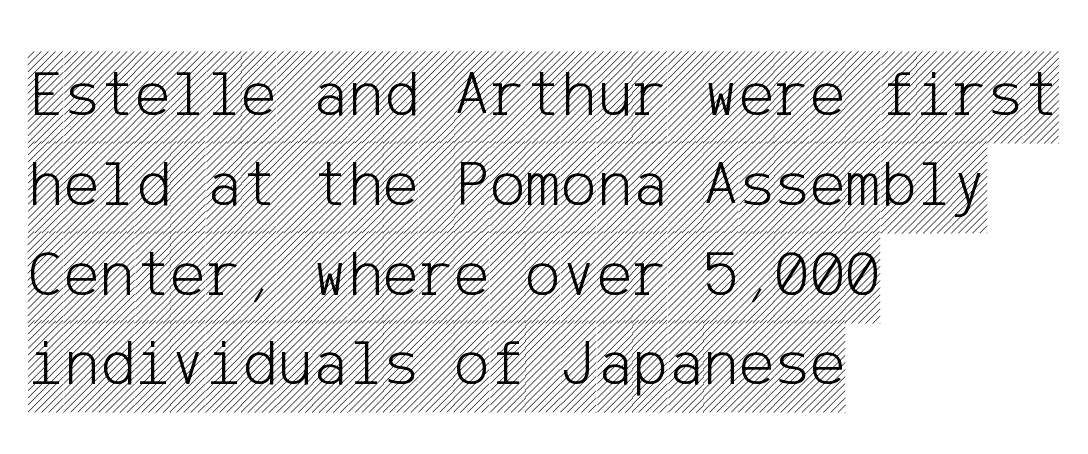
The compositor pushed each line to the left boundary. Does the lettering tilt? It doesn't — this is upright. What stands out about the letter spacing? Nothing — it is the standard amount. One glance says typical: line gaps are just what's usual.
